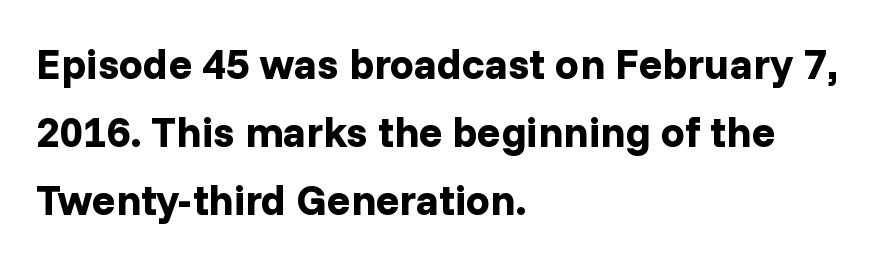
{"serif": "no", "italic": "no", "bold": "yes", "weight": "bold", "width": "normal", "stroke_contrast": "low", "x_height": "medium", "monospaced": "no", "underline": "no", "align": "left", "line_spacing": "normal", "line_spacing_ratio": 1.58, "letter_spacing": "normal", "letter_spacing_em": 0.0, "glyph_px": 43}
